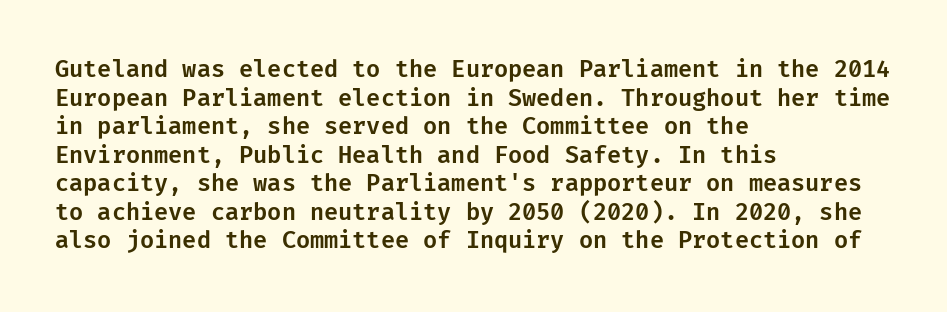
Each line starts at the same left margin while the right side varies. This sample uses plain, unmodified letter spacing. Only glyphs here, with clear space below each row. The letters stand upright; this is a roman face.
